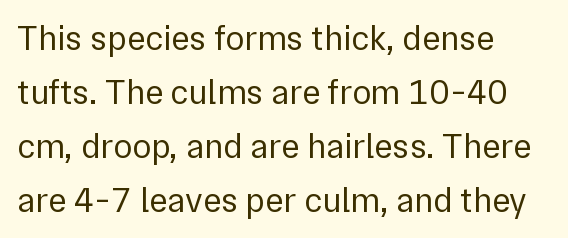
{"serif": "no", "italic": "no", "bold": "no", "weight": "regular", "width": "normal", "stroke_contrast": "low", "x_height": "medium", "monospaced": "no", "underline": "no", "align": "left", "line_spacing": "normal", "line_spacing_ratio": 1.54, "letter_spacing": "normal", "letter_spacing_em": 0.0, "glyph_px": 35}
